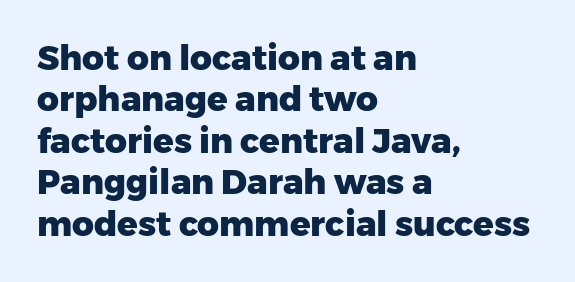
Q: Is the text bold? A: Yes.
Q: Is the text italic (slanted)? A: No, it is upright.
Q: Is the typeface a serif or a sans-serif typeface? A: Sans-serif.
Q: Is the text underlined? A: No.
Q: How is the paragraph aligned? A: Left-aligned.
Q: Is the spacing between letters normal or unusually wide? A: Normal.
Q: Width (condensed, normal, or wide)? A: Normal.
Q: Stroke contrast? A: Low.
Q: x-height? A: Medium.
Q: Monospaced? A: No.
